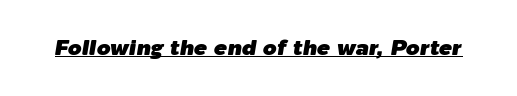
Looking at the ascenders, they clearly lean. The specimen includes a rule beneath the text block's lines. The passage shown has conventional tracking throughout.
